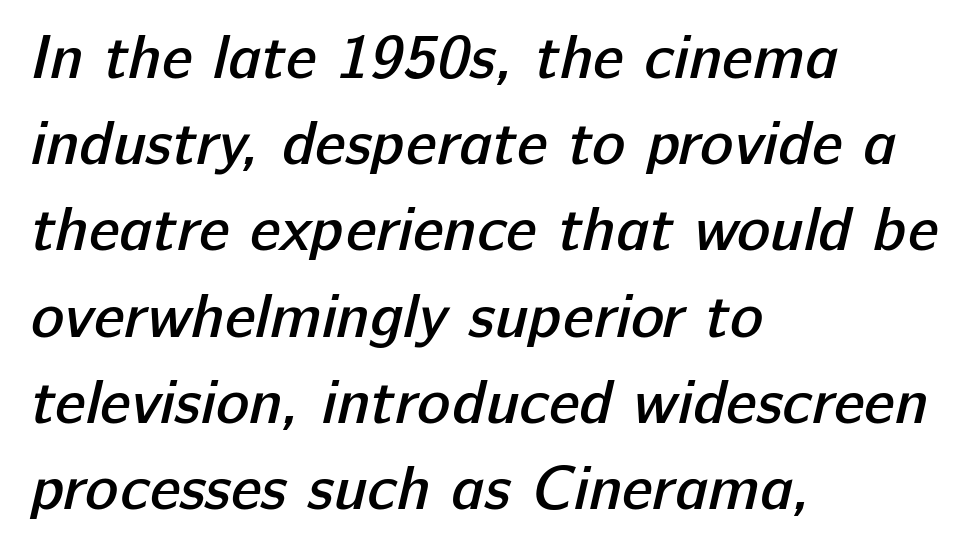
Q: Is the text bold? A: Semi-bold.
Q: Is the typeface a serif or a sans-serif typeface? A: Sans-serif.
Q: Is the text underlined? A: No.
Q: How is the paragraph aligned? A: Left-aligned.
Q: Is the spacing between letters normal or unusually wide? A: Normal.
Q: Is the spacing between lines tight, normal or loose? A: Normal.
Q: Width (condensed, normal, or wide)? A: Normal.
Q: Stroke contrast? A: Low.
Q: x-height? A: Medium.
Q: Monospaced? A: No.
